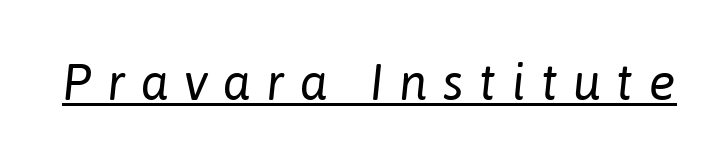
The image shows 50 px regular-weight type, italic (leaning right); set unusually wide letter spacing (+0.31 em), underlined; low stroke contrast and a medium x-height.
